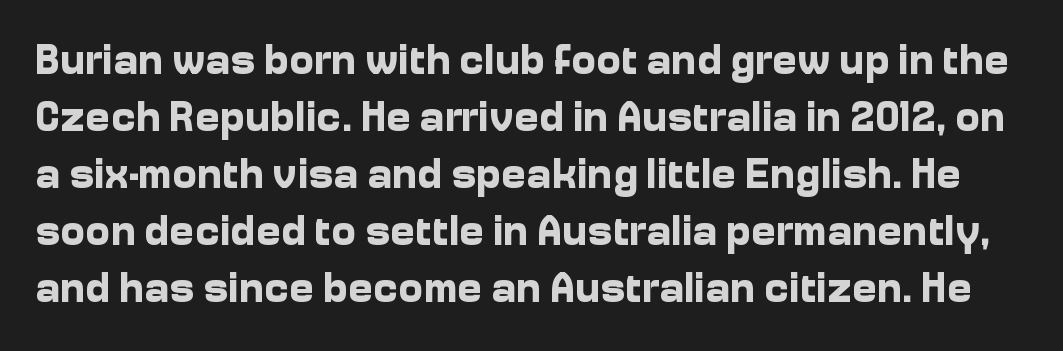
Posture: vertical. Is this a fixed-width face? No — the glyphs have proportional, varying widths. Lines of text with bare space underneath. The rendering shows plain stroke endings on the letterforms — a sans-serif design. Typographic density is high because the face is bold. Each word holds together tightly as a unit, with standard inter-letter gaps.
